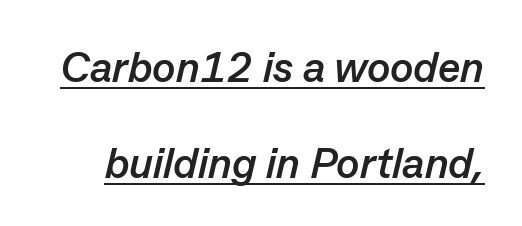
{"italic": "yes", "lean": "right", "slant_degrees": 13, "bold": "yes", "weight": "semibold", "width": "normal", "stroke_contrast": "low", "x_height": "medium", "monospaced": "no", "underline": "yes", "line_spacing": "loose", "line_spacing_ratio": 2.24, "letter_spacing": "normal", "letter_spacing_em": 0.0, "glyph_px": 43}
